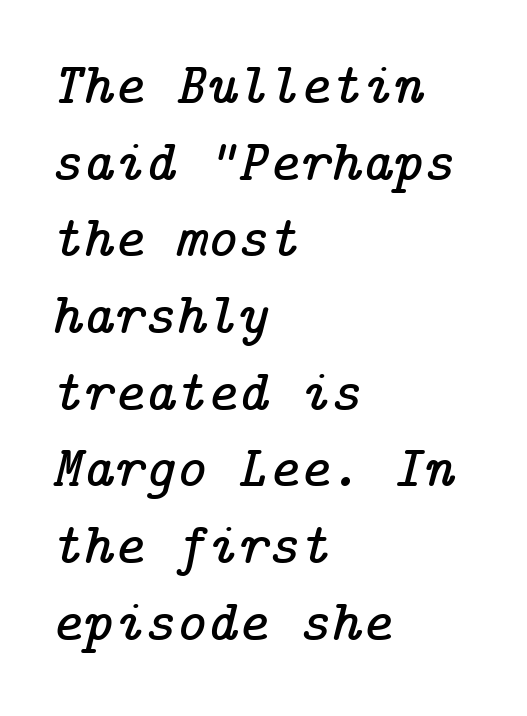
Between one letter and the next there's only the usual sliver of space. These lines are composed in type with serifs. Unmarked baselines from the first word to the last. Style check: oblique.
